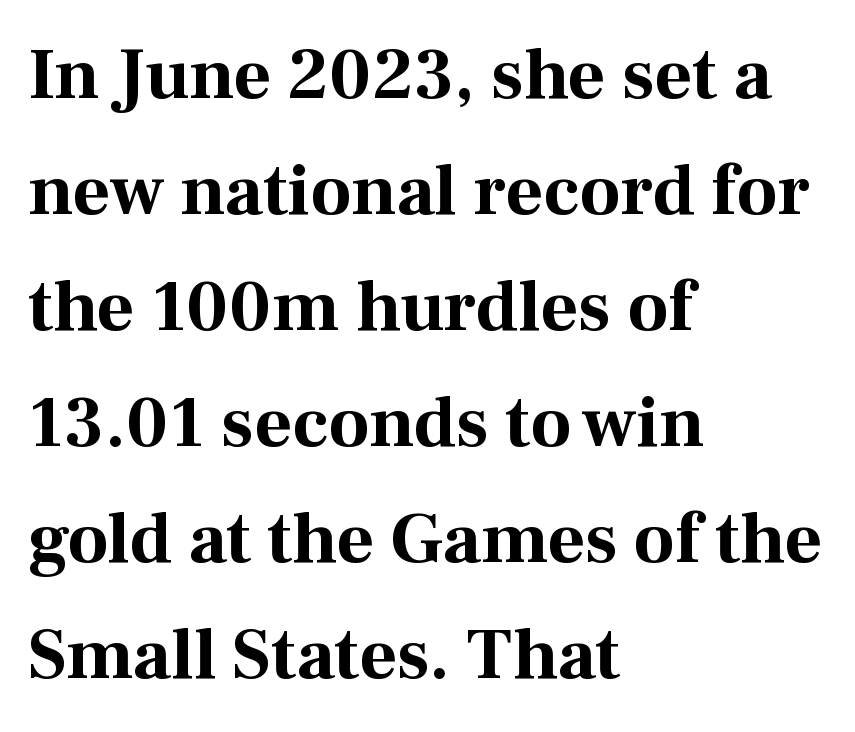
The image shows 73 px bold serif type, upright; set left-aligned, normal line spacing (1.59x), normal letter spacing, not underlined; medium stroke contrast and a medium x-height.
